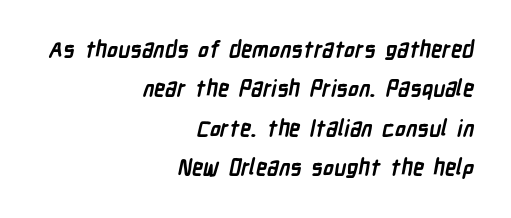
Every letter is thick-stroked: bold, no question. Quick note: underline off. Line ends are locked; line starts wander. Observe the ordinary spacing: letters are neighbours, not strangers.
